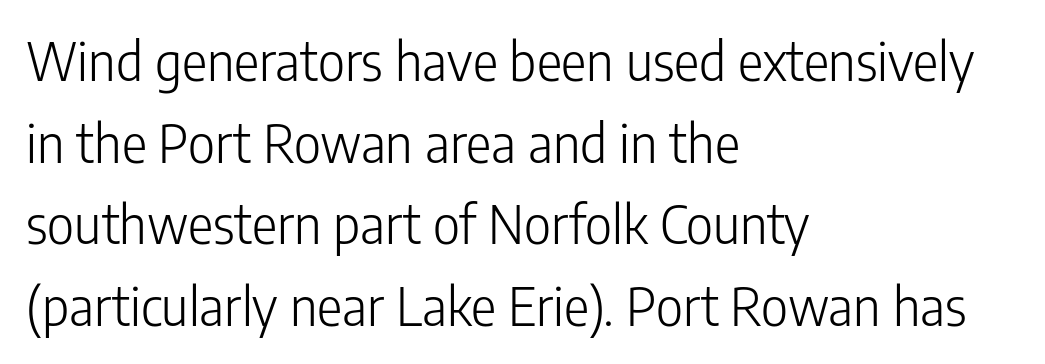
Character widths vary here, with narrow letters taking less room than wide ones. Stroke thickness stays within the range of a standard reading face or lighter. Ordinary non-slanted type is in use. The paragraph shown leans on its left margin. Compared with typical body copy, the letter spacing here is the same. How would I describe the line gaps? Plain and ordinary.
